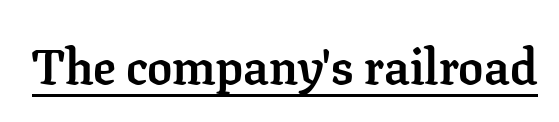
The image shows 50 px semibold serif type, upright; set normal letter spacing, underlined; low stroke contrast and a medium x-height.
